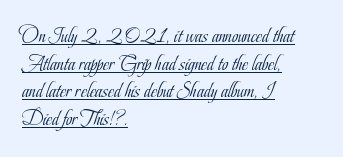
All the whitespace from short lines collects on the right. In designer terms, the underline attribute is active on this setting. Vertical stems look standard width or narrower in stroke. Leading: standard.
